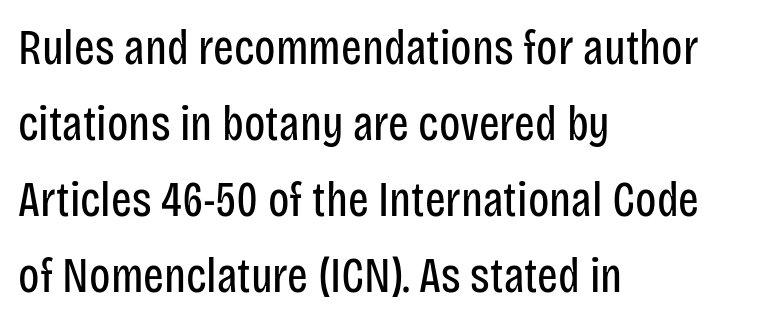
{"serif": "no", "italic": "no", "bold": "no", "weight": "regular", "width": "condensed", "stroke_contrast": "low", "x_height": "large", "monospaced": "no", "underline": "no", "align": "left", "line_spacing": "normal", "line_spacing_ratio": 1.55, "letter_spacing": "normal", "letter_spacing_em": 0.0, "glyph_px": 49}
